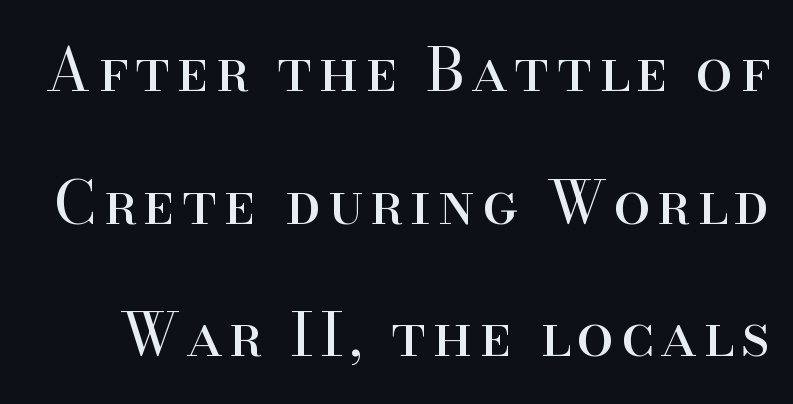
Q: Is the text bold? A: No.
Q: Is the text italic (slanted)? A: No, it is upright.
Q: Is the typeface a serif or a sans-serif typeface? A: Serif.
Q: Is the text underlined? A: No.
Q: Is the spacing between lines tight, normal or loose? A: Loose.
Q: Width (condensed, normal, or wide)? A: Normal.
Q: Stroke contrast? A: High.
Q: x-height? A: Small.
Q: Monospaced? A: No.
